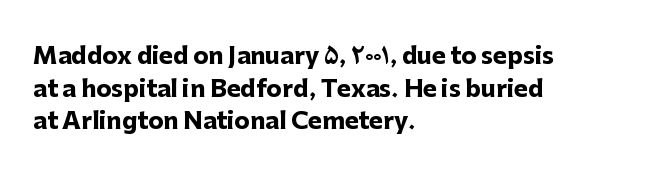
The image shows 23 px bold type, upright; set left-aligned, normal line spacing (1.42x), normal letter spacing, not underlined.
